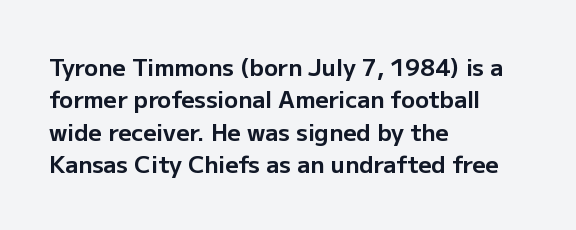
{"italic": "no", "bold": "yes", "underline": "no", "align": "left", "line_spacing": "normal", "line_spacing_ratio": 1.41, "letter_spacing": "normal", "letter_spacing_em": 0.0, "glyph_px": 23}
